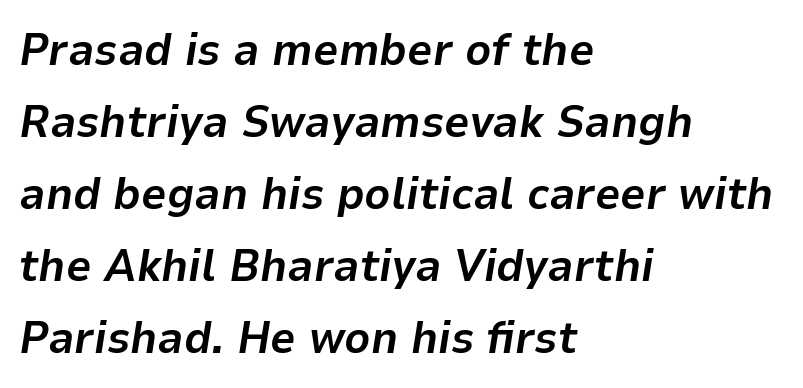
{"italic": "yes", "lean": "right", "slant_degrees": 9, "bold": "yes", "weight": "bold", "width": "normal", "stroke_contrast": "low", "x_height": "medium", "monospaced": "no", "underline": "no", "align": "left", "line_spacing": "normal", "line_spacing_ratio": 1.6, "letter_spacing": "normal", "letter_spacing_em": 0.0, "glyph_px": 45}
